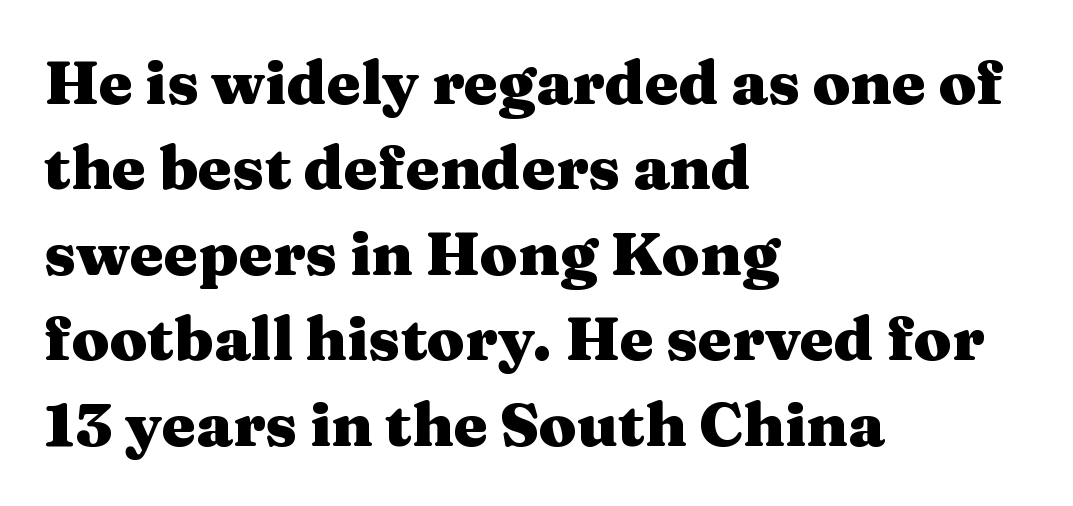
Is there any slant? The stems are plumb. A typesetter would label this face a serif. The glyphs are unaccompanied by any horizontal stroke below them. Look at the tracking — it's just the regular setting, nothing added. Plenty of ink on the page — the face is bold.
